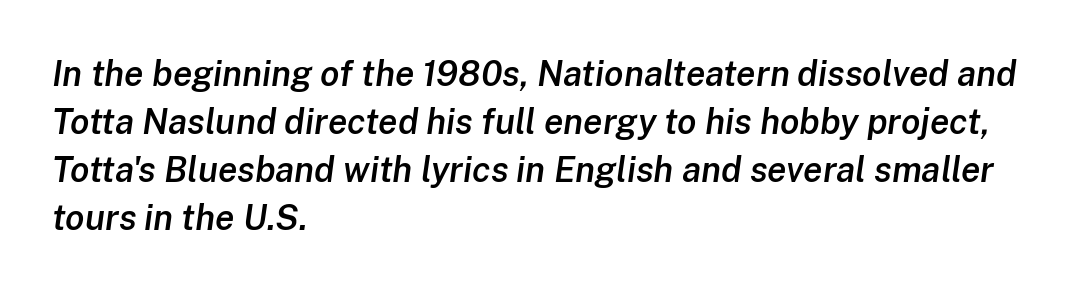
Horizontally, the lines are justified to the leading edge only. Proportional: the letters do not fall into vertical columns. This is the in-between weight designers call semibold or demi. Students, observe: this is what conventionally led text looks like. Designer's note — italics engaged. Tracking value appears to be zero — textbook default spacing.
